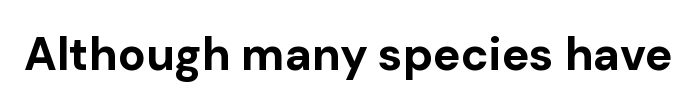
{"serif": "no", "italic": "no", "bold": "yes", "weight": "bold", "width": "normal", "stroke_contrast": "low", "x_height": "medium", "monospaced": "no", "underline": "no", "letter_spacing": "normal", "letter_spacing_em": 0.0, "glyph_px": 46}
